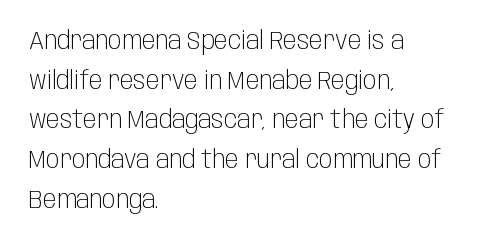
{"italic": "no", "bold": "no", "underline": "no", "align": "left", "line_spacing": "normal", "line_spacing_ratio": 1.59, "letter_spacing": "normal", "letter_spacing_em": 0.0, "glyph_px": 25}
